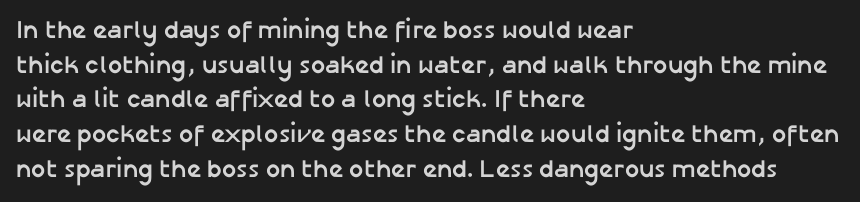
The image shows 25 px bold type, upright; set left-aligned, normal line spacing (1.39x), normal letter spacing, not underlined.
